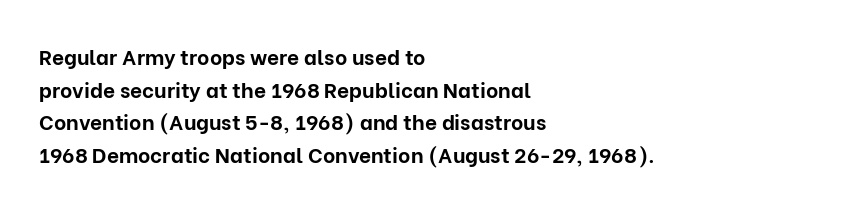
{"italic": "no", "bold": "yes", "underline": "no", "align": "left", "line_spacing": "normal", "line_spacing_ratio": 1.55, "letter_spacing": "normal", "letter_spacing_em": 0.0, "glyph_px": 21}
